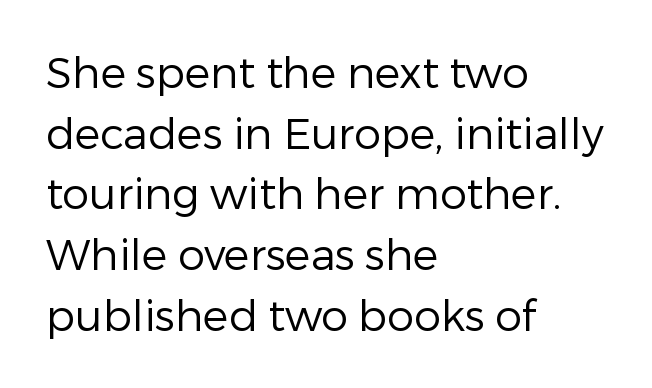
Q: Is the text bold? A: No.
Q: Is the text italic (slanted)? A: No, it is upright.
Q: Is the typeface a serif or a sans-serif typeface? A: Sans-serif.
Q: Is the text underlined? A: No.
Q: How is the paragraph aligned? A: Left-aligned.
Q: Is the spacing between letters normal or unusually wide? A: Normal.
Q: Is the spacing between lines tight, normal or loose? A: Normal.
Q: Width (condensed, normal, or wide)? A: Normal.
Q: Stroke contrast? A: Low.
Q: x-height? A: Medium.
Q: Monospaced? A: No.
